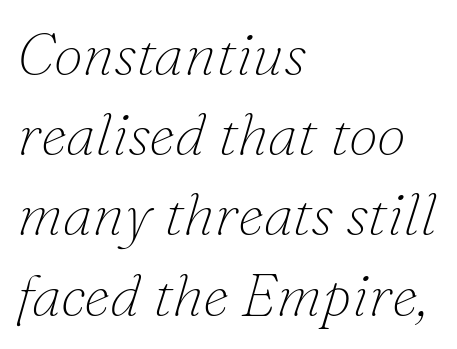
Compared with a typical body face, this is equally light or lighter still. A serif font was chosen for this passage. An italicized treatment has been applied to the whole sample. The space beneath each line is pristine and unruled.
